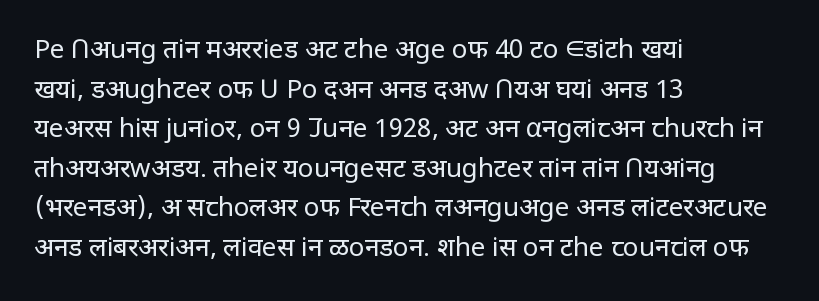
The image shows 26 px text type, upright; set left-aligned, normal line spacing (1.52x), normal letter spacing, not underlined.
